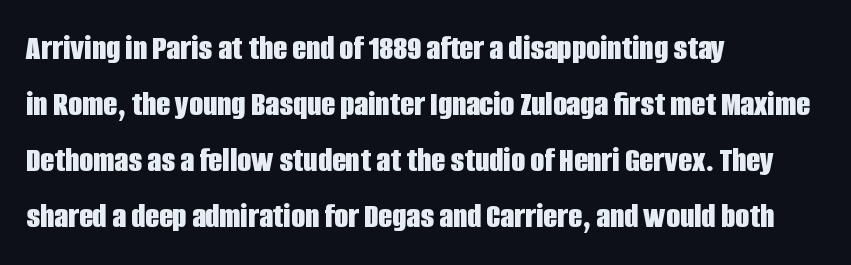
Examine the stroke ends and you'll find no serifs. The gap between lines stays unmarked. Successive baselines arrive at the customary interval. Each letter keeps its own natural width here, so spacing adapts to shape.
